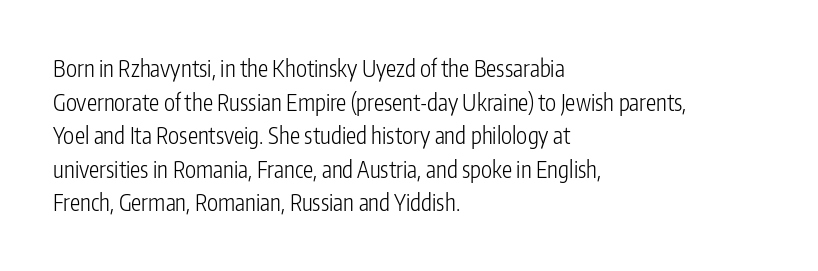
What stands out about the letter spacing? Nothing — it is the standard amount. Type without underlining. You can tell it's not italic because the verticals are truly vertical. Is there much room between lines? A standard amount, neither cramped nor airy.
